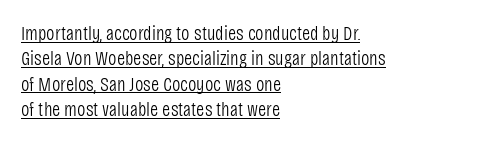
{"italic": "no", "bold": "no", "underline": "yes", "align": "left", "line_spacing": "normal", "line_spacing_ratio": 1.27, "letter_spacing": "normal", "letter_spacing_em": 0.0, "glyph_px": 20}
